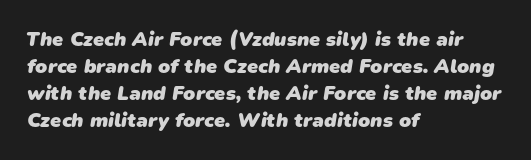
The image shows 20 px bold type; set left-aligned, normal line spacing (1.35x), normal letter spacing, not underlined.
